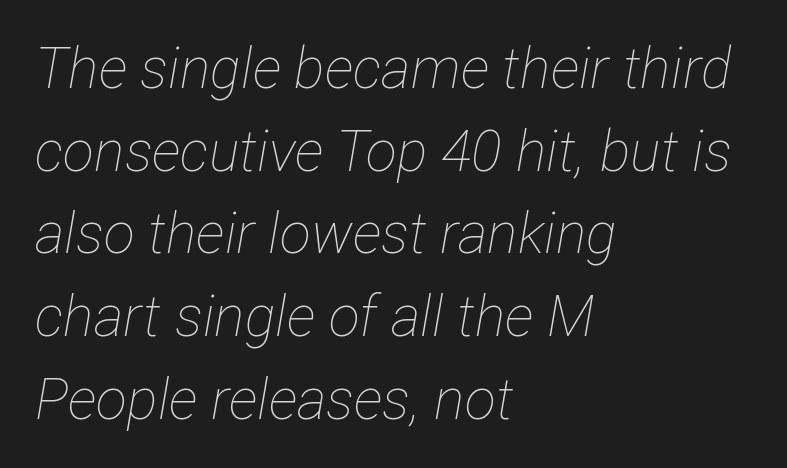
Unbolded letterforms with no extra heft. Normally led — the rows are evenly, conventionally spaced. A typesetter would call this proportional, since set widths differ per character. The baseline area is clear. If you drew a line through each stem, it would be angled.
